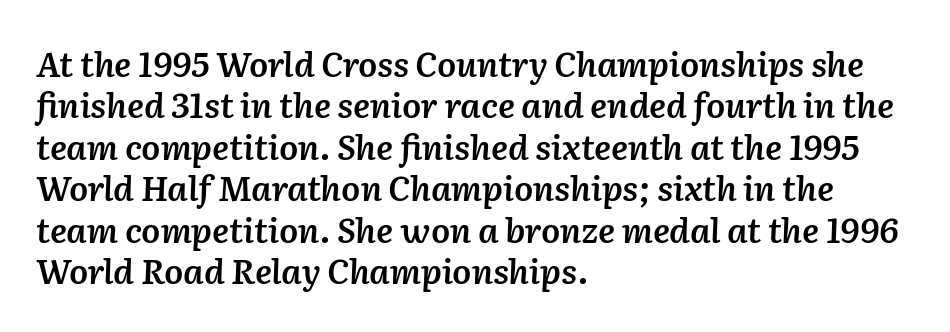
{"italic": "yes", "lean": "right", "slant_degrees": 2, "bold": "semi", "weight": "semibold", "width": "normal", "stroke_contrast": "low", "x_height": "medium", "monospaced": "no", "underline": "no", "align": "left", "line_spacing_ratio": 1.22, "letter_spacing": "normal", "letter_spacing_em": 0.0, "glyph_px": 34}
